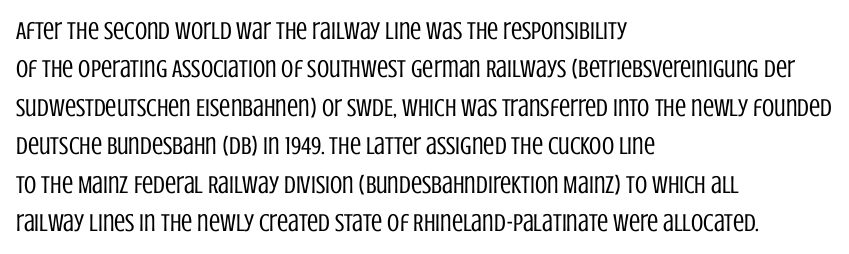
{"italic": "no", "bold": "no", "underline": "no", "align": "left", "line_spacing": "normal", "line_spacing_ratio": 1.54, "letter_spacing": "normal", "letter_spacing_em": 0.0, "glyph_px": 25}
